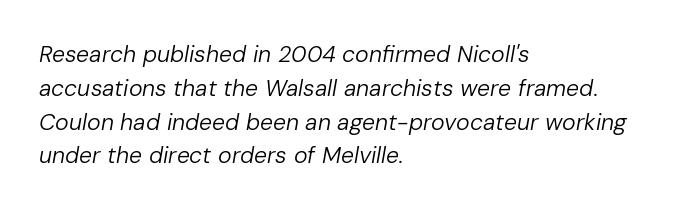
{"italic": "yes", "lean": "right", "slant_degrees": 10, "bold": "no", "underline": "no", "align": "left", "line_spacing": "normal", "line_spacing_ratio": 1.47, "letter_spacing": "normal", "letter_spacing_em": 0.0, "glyph_px": 23}
